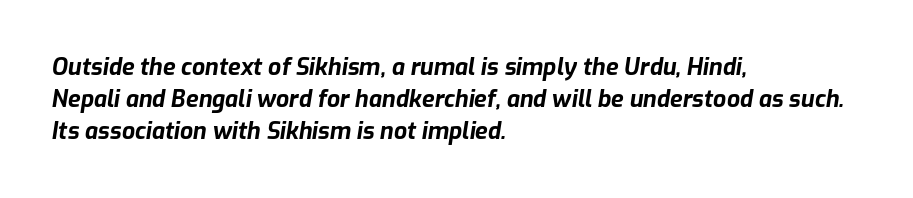
The image shows 23 px bold type, italic (leaning right); set left-aligned, normal line spacing (1.39x), normal letter spacing, not underlined.
